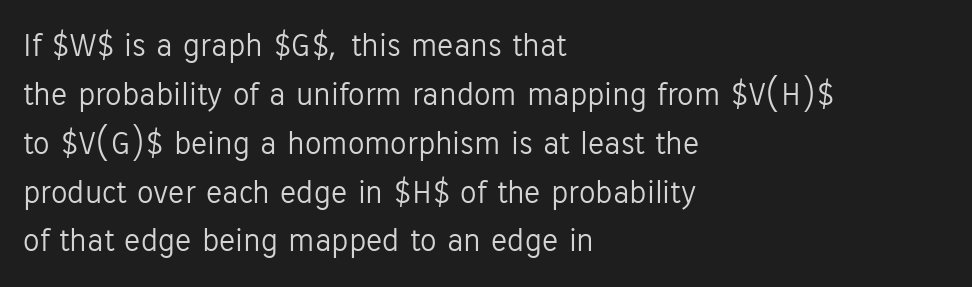
The image shows 33 px light sans-serif type, upright; set left-aligned, normal line spacing (1.48x), normal letter spacing, not underlined; low stroke contrast and a medium x-height.
